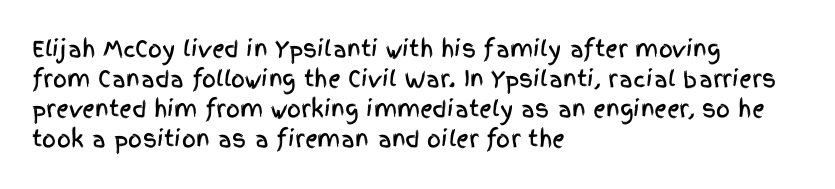
The lettering stays uniformly vertical, giving the passage a roman look. The text block is weighted toward the left margin, trailing off unevenly rightward. A typesetter would call this zero additional tracking. Evenly set lines give the paragraph a standard silhouette.
